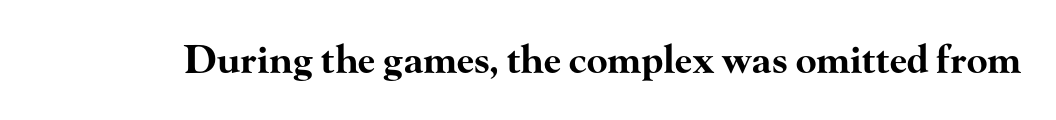
{"serif": "yes", "italic": "no", "bold": "yes", "weight": "bold", "width": "wide", "stroke_contrast": "high", "x_height": "small", "monospaced": "no", "underline": "no", "letter_spacing": "normal", "letter_spacing_em": 0.0, "glyph_px": 38}
